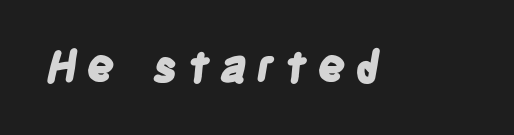
The image shows 44 px bold, condensed sans-serif type; set unusually wide letter spacing (+0.21 em), not underlined; low stroke contrast and a large x-height.
